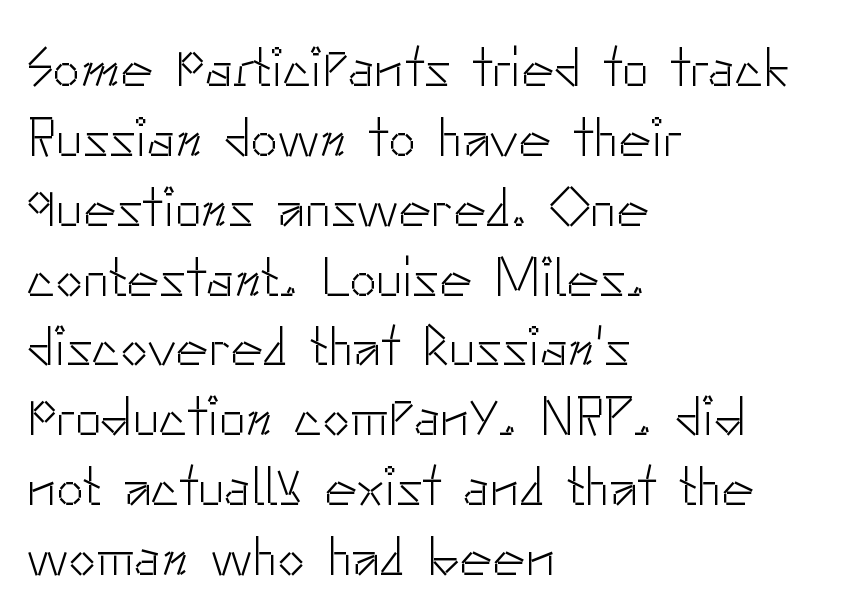
The image shows 55 px light sans-serif type, upright; set left-aligned, normal line spacing (1.27x), normal letter spacing, not underlined; low stroke contrast and a small x-height.
